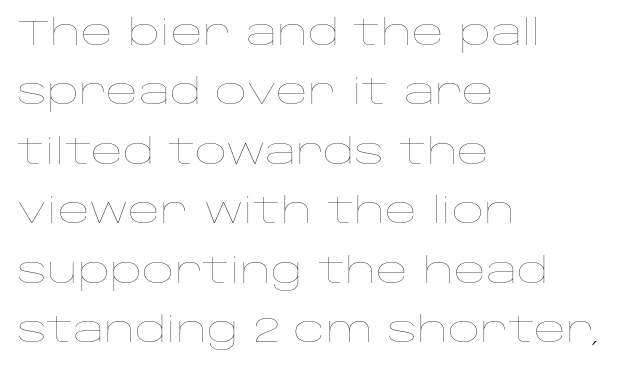
Q: Is the text bold? A: No.
Q: Is the text italic (slanted)? A: No, it is upright.
Q: Is the text underlined? A: No.
Q: How is the paragraph aligned? A: Left-aligned.
Q: Is the spacing between letters normal or unusually wide? A: Normal.
Q: Is the spacing between lines tight, normal or loose? A: Normal.
Q: Width (condensed, normal, or wide)? A: Wide.
Q: Stroke contrast? A: Low.
Q: x-height? A: Large.
Q: Monospaced? A: No.
